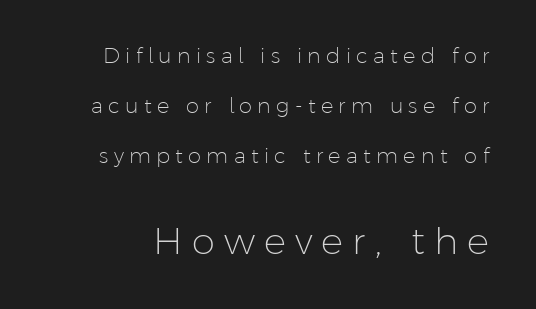
Q: Is the text bold? A: No.
Q: Is the text italic (slanted)? A: No, it is upright.
Q: Is the typeface a serif or a sans-serif typeface? A: Sans-serif.
Q: Is the text underlined? A: No.
Q: Is the spacing between letters normal or unusually wide? A: Unusually wide.
Q: Is the spacing between lines tight, normal or loose? A: Loose.
Q: Which block of text is set in a larger size, the first (top) or the second (bottom)? A: The second (bottom) one.
Q: Width (condensed, normal, or wide)? A: Normal.
Q: Stroke contrast? A: Low.
Q: x-height? A: Medium.
Q: Monospaced? A: No.
